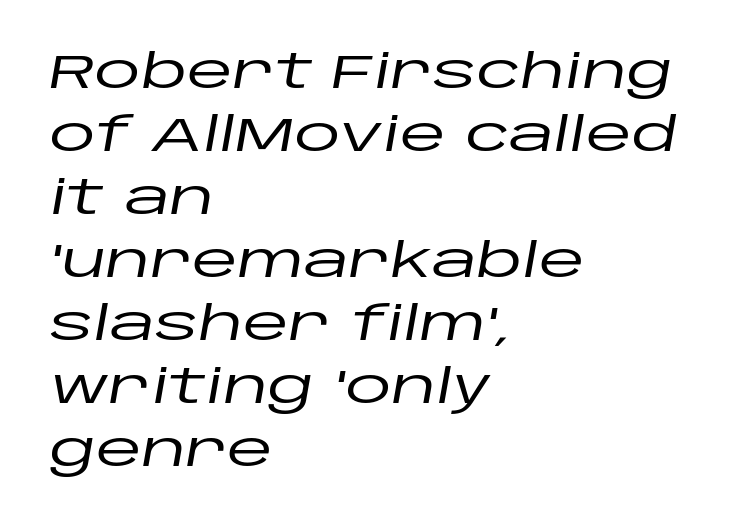
{"italic": "yes", "lean": "right", "slant_degrees": 10, "width": "wide", "stroke_contrast": "low", "x_height": "large", "monospaced": "no", "underline": "no", "align": "left", "line_spacing": "normal", "line_spacing_ratio": 1.34, "letter_spacing": "normal", "letter_spacing_em": 0.0, "glyph_px": 47}
